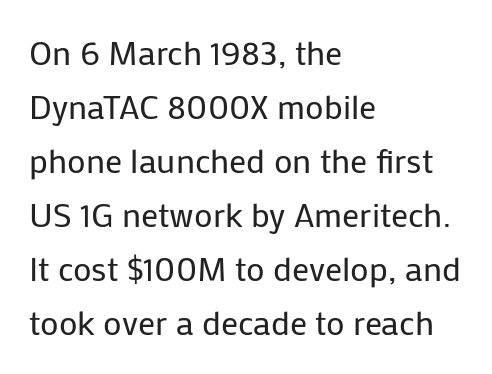
The baseline area is clear. Short and long lines alike share a common starting point at left. Italic? Not at all — the glyphs are vertical. Students, note that the glyphs here touch the page at normal intervals. The passage shown is typed in a proportional face where columns would drift. The characters are drawn with everyday or finer stroke widths.
